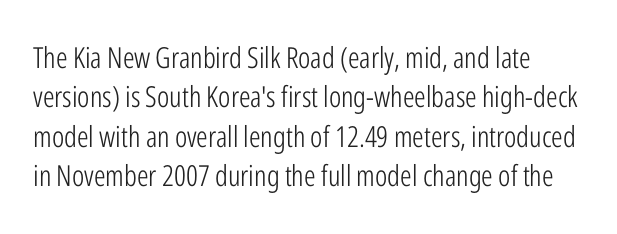
Underline: absent. Nope, not italic — everything's standing straight. Baseline-to-baseline distance is the conventional proportion of letter height. Varying glyph widths throughout — classic text-font behaviour. The typesetting does not lean heavy: it is not bold.
